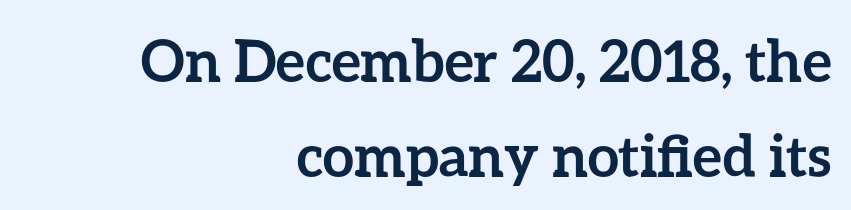
Q: Is the text bold? A: Yes.
Q: Is the text italic (slanted)? A: No, it is upright.
Q: Is the text underlined? A: No.
Q: How is the paragraph aligned? A: Right-aligned.
Q: Is the spacing between letters normal or unusually wide? A: Normal.
Q: Is the spacing between lines tight, normal or loose? A: Normal.
Q: Width (condensed, normal, or wide)? A: Normal.
Q: Stroke contrast? A: Low.
Q: x-height? A: Medium.
Q: Monospaced? A: No.
